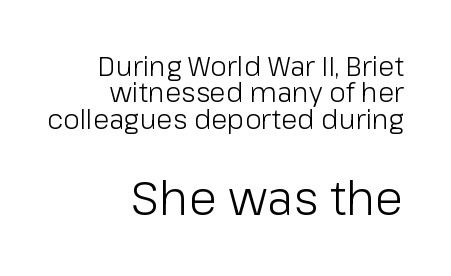
Q: Is the text bold? A: No.
Q: Is the text italic (slanted)? A: No, it is upright.
Q: Is the typeface a serif or a sans-serif typeface? A: Sans-serif.
Q: Is the text underlined? A: No.
Q: How is the paragraph aligned? A: Right-aligned.
Q: Is the spacing between letters normal or unusually wide? A: Normal.
Q: Is the spacing between lines tight, normal or loose? A: Tight.
Q: Which block of text is set in a larger size, the first (top) or the second (bottom)? A: The second (bottom) one.
Q: Width (condensed, normal, or wide)? A: Normal.
Q: Stroke contrast? A: Low.
Q: x-height? A: Medium.
Q: Monospaced? A: No.
